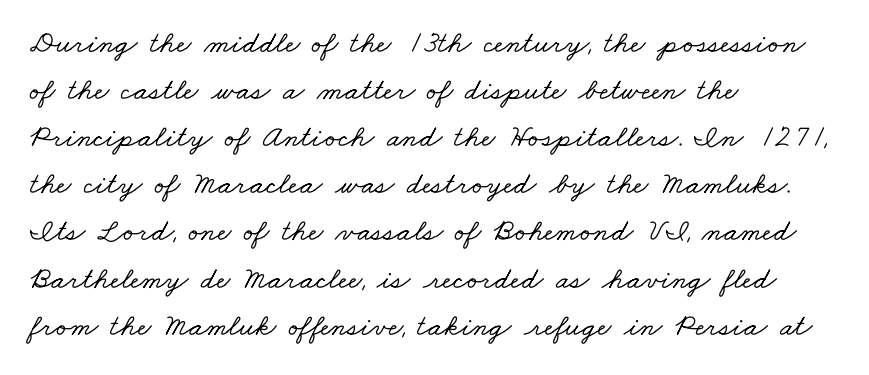
The image shows 31 px wide serif type; set left-aligned, normal line spacing (1.52x), normal letter spacing, not underlined; low stroke contrast and a small x-height.
